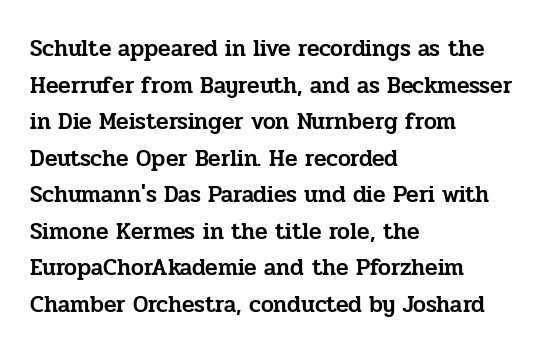
{"italic": "no", "underline": "no", "align": "left", "line_spacing": "normal", "line_spacing_ratio": 1.59, "letter_spacing": "normal", "letter_spacing_em": 0.0, "glyph_px": 23}
